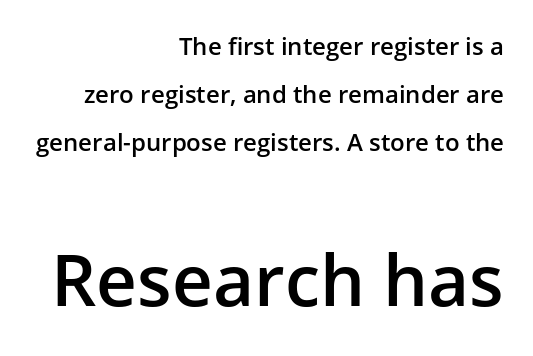
In terms of leading, this rendering errs on the spacious side. Short note: letters normally spaced. The specimen reads as upright at a glance. Type without underlining. Casual observation: everything's shoved over to the right. Notice the strokes are somewhat thickened but not fully heavy: this is a semibold.
